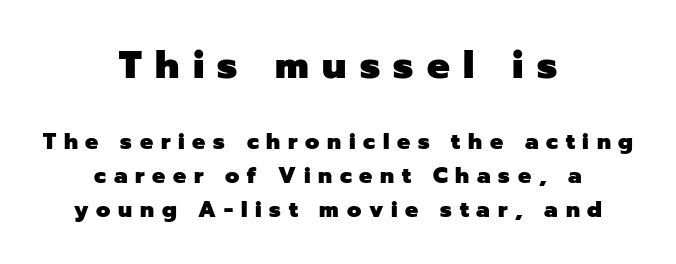
Normally led — the rows are evenly, conventionally spaced. How are the letters spaced? Widely, with obvious added tracking. This sample is center-justified, so both line endings float freely. The passage shown is typeset with a sans-serif family.
